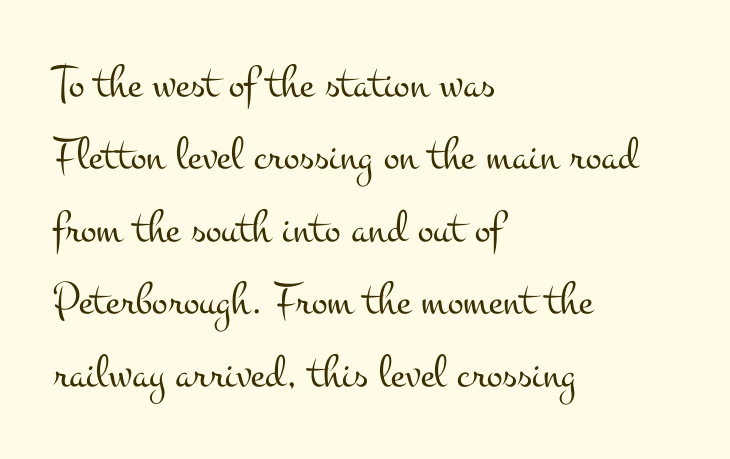
{"bold": "no", "weight": "light", "width": "wide", "stroke_contrast": "medium", "x_height": "small", "monospaced": "no", "underline": "no", "align": "left", "line_spacing": "normal", "line_spacing_ratio": 1.54, "letter_spacing": "normal", "letter_spacing_em": 0.0, "glyph_px": 47}
